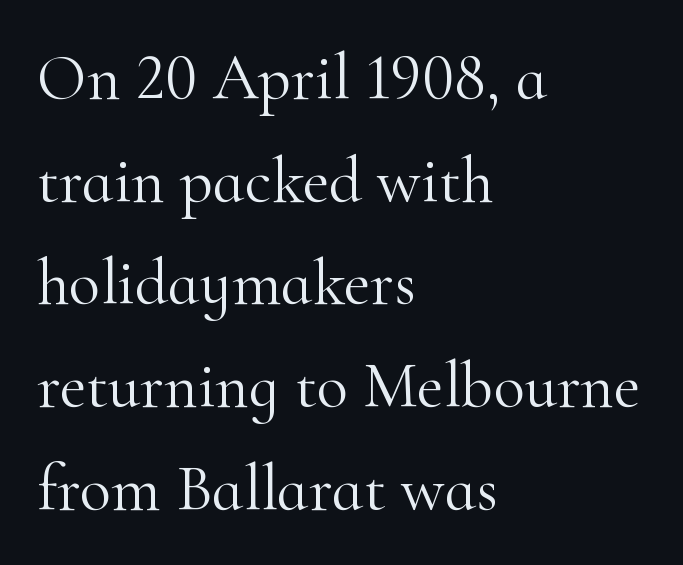
These lines are rendered in a variable-pitch font. The lines are quadded left. Honestly, the letter spacing is just normal — you wouldn't notice it. Tall strokes in this sample are plumb rather than angled.
